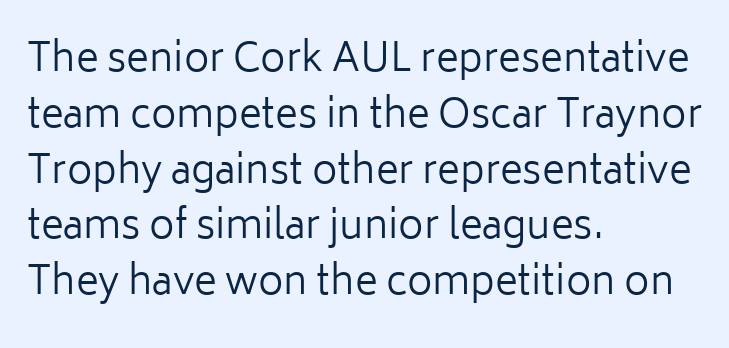
The image shows 39 px regular-weight sans-serif type, upright; set left-aligned, normal line spacing (1.43x), normal letter spacing, not underlined; low stroke contrast and a medium x-height.
